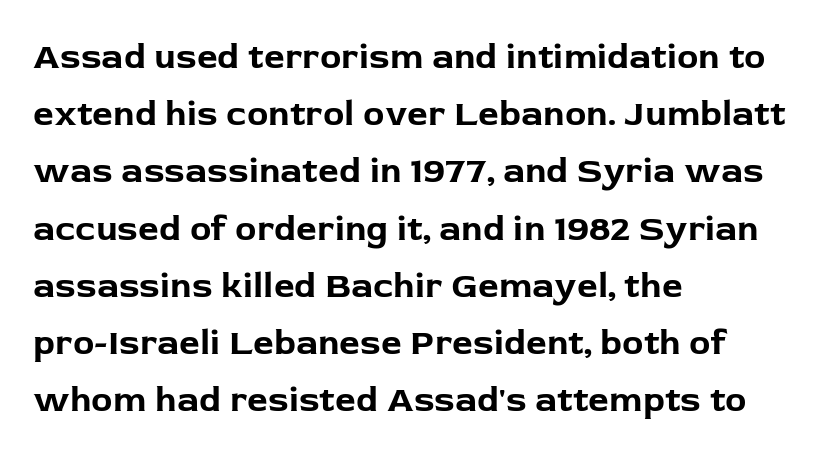
Q: Is the text bold? A: Yes.
Q: Is the text italic (slanted)? A: No, it is upright.
Q: Is the typeface a serif or a sans-serif typeface? A: Sans-serif.
Q: Is the text underlined? A: No.
Q: How is the paragraph aligned? A: Left-aligned.
Q: Is the spacing between letters normal or unusually wide? A: Normal.
Q: Is the spacing between lines tight, normal or loose? A: Normal.
Q: Width (condensed, normal, or wide)? A: Normal.
Q: Stroke contrast? A: Low.
Q: x-height? A: Medium.
Q: Monospaced? A: No.
